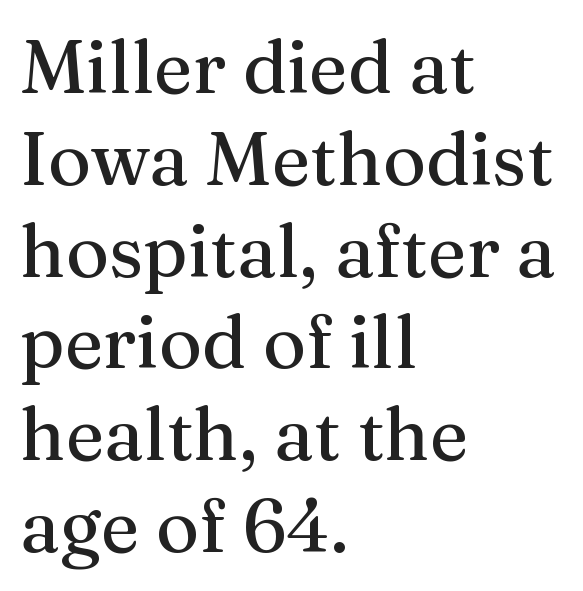
Q: Is the text italic (slanted)? A: No, it is upright.
Q: Is the typeface a serif or a sans-serif typeface? A: Serif.
Q: Is the text underlined? A: No.
Q: How is the paragraph aligned? A: Left-aligned.
Q: Is the spacing between letters normal or unusually wide? A: Normal.
Q: Width (condensed, normal, or wide)? A: Normal.
Q: Stroke contrast? A: Medium.
Q: x-height? A: Medium.
Q: Monospaced? A: No.
